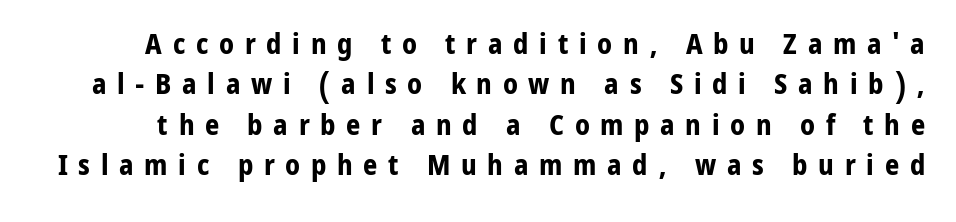
{"serif": "no", "italic": "no", "bold": "yes", "weight": "bold", "width": "normal", "stroke_contrast": "low", "x_height": "medium", "monospaced": "no", "underline": "no", "line_spacing": "normal", "line_spacing_ratio": 1.44, "letter_spacing": "wide", "letter_spacing_em": 0.38, "glyph_px": 28}
